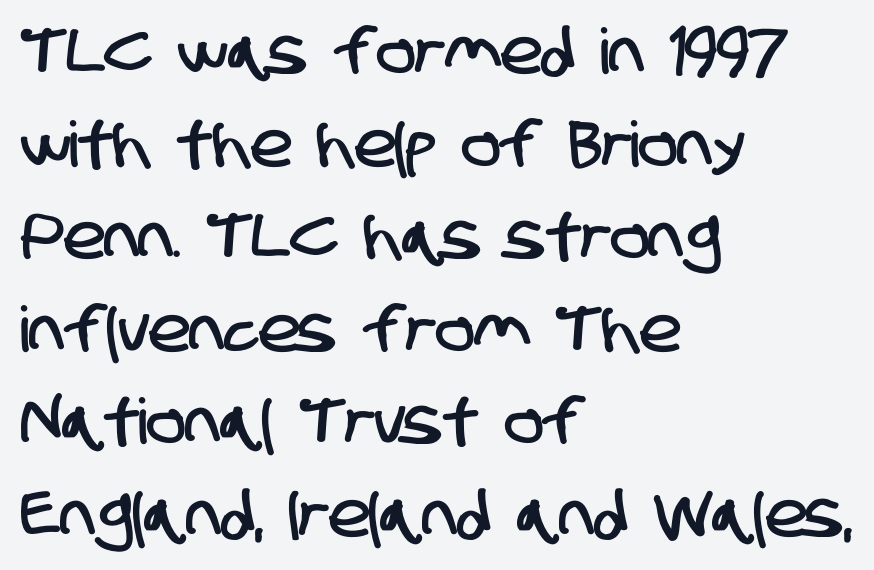
The image shows 63 px condensed sans-serif type; set left-aligned, normal line spacing (1.47x), normal letter spacing, not underlined; low stroke contrast and a large x-height.
